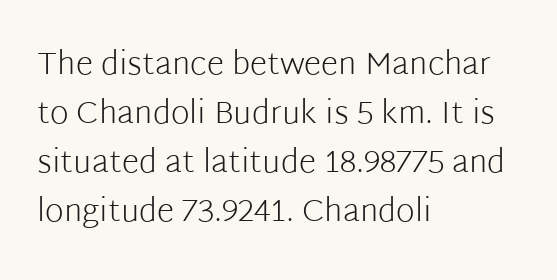
{"serif": "no", "italic": "no", "bold": "no", "weight": "light", "width": "normal", "stroke_contrast": "low", "x_height": "medium", "monospaced": "no", "underline": "no", "align": "left", "line_spacing": "normal", "line_spacing_ratio": 1.53, "letter_spacing": "normal", "letter_spacing_em": 0.0, "glyph_px": 32}
